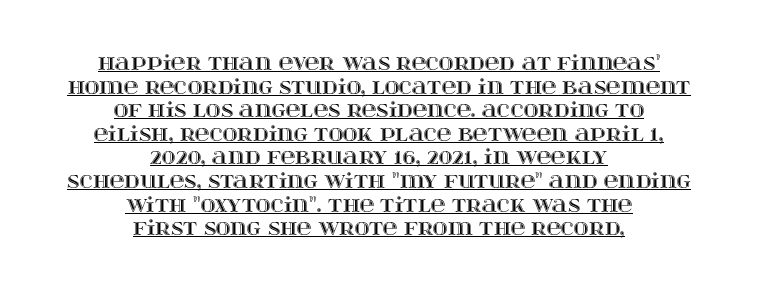
The image shows 20 px text type, upright; set centered, line spacing 1.18x, normal letter spacing, underlined.
